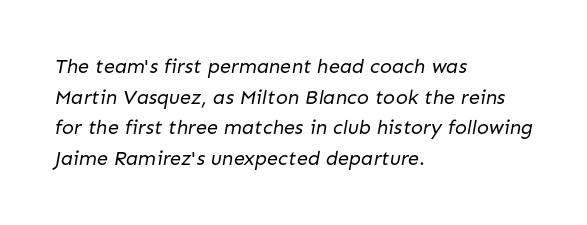
Horizontal bands of white between lines are of average thickness. Words float on clear page, feet unadorned. Vertical stems look standard width or narrower in stroke. Layout note: lines flush left. Tracking value appears to be zero — textbook default spacing.
